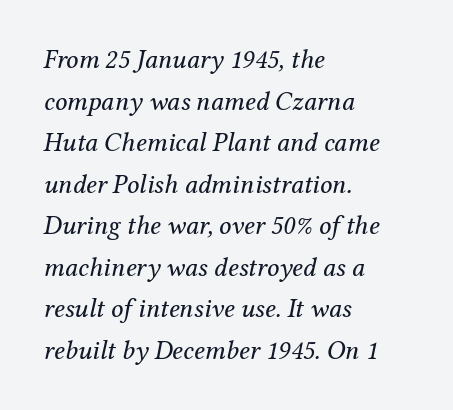
{"italic": "yes", "lean": "right", "slant_degrees": 12, "bold": "no", "underline": "no", "align": "left", "line_spacing": "normal", "line_spacing_ratio": 1.54, "letter_spacing": "normal", "letter_spacing_em": 0.0, "glyph_px": 27}
